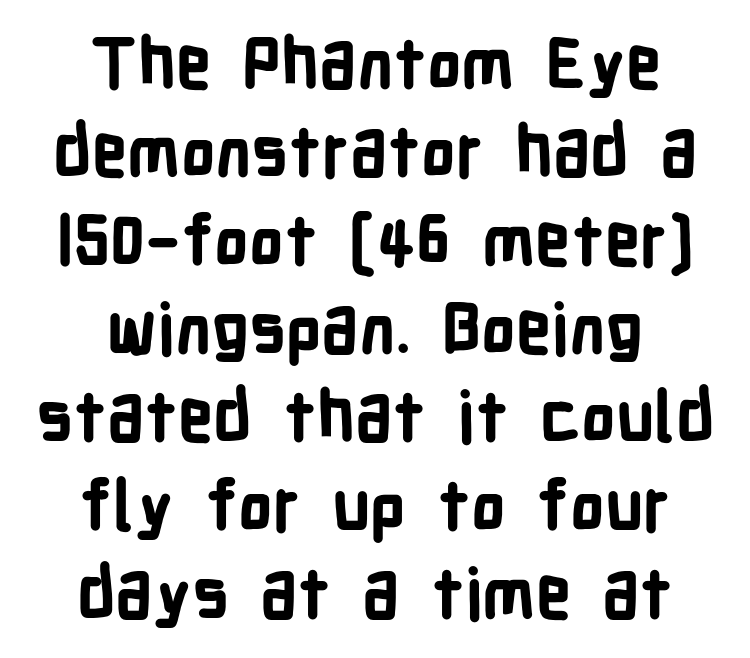
Does the leading feel generous? No, just average. This is roman type, the default non-slanted kind. Horizontal alignment here is central, giving a formal, balanced look. Any mark beneath the type? The region is blank.
